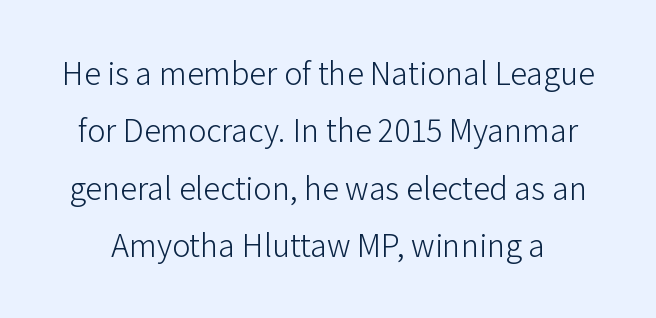
{"serif": "no", "italic": "no", "bold": "no", "weight": "light", "width": "normal", "stroke_contrast": "low", "x_height": "medium", "monospaced": "no", "underline": "no", "line_spacing": "normal", "line_spacing_ratio": 1.69, "letter_spacing": "normal", "letter_spacing_em": 0.0, "glyph_px": 34}
